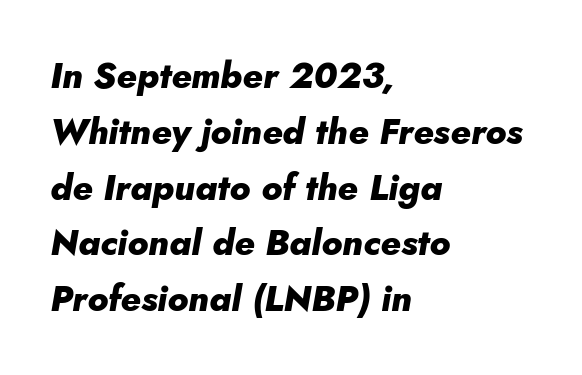
{"italic": "yes", "lean": "right", "slant_degrees": 10, "bold": "yes", "weight": "heavy", "width": "normal", "stroke_contrast": "low", "x_height": "small", "monospaced": "no", "underline": "no", "align": "left", "line_spacing": "normal", "line_spacing_ratio": 1.55, "letter_spacing": "normal", "letter_spacing_em": 0.0, "glyph_px": 36}
